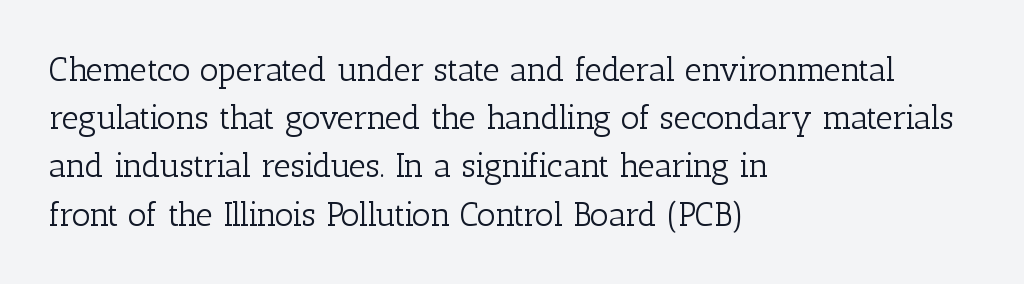
{"serif": "yes", "italic": "no", "bold": "no", "weight": "light", "width": "normal", "stroke_contrast": "low", "x_height": "medium", "monospaced": "no", "underline": "no", "align": "left", "line_spacing": "normal", "line_spacing_ratio": 1.46, "letter_spacing": "normal", "letter_spacing_em": 0.0, "glyph_px": 33}
